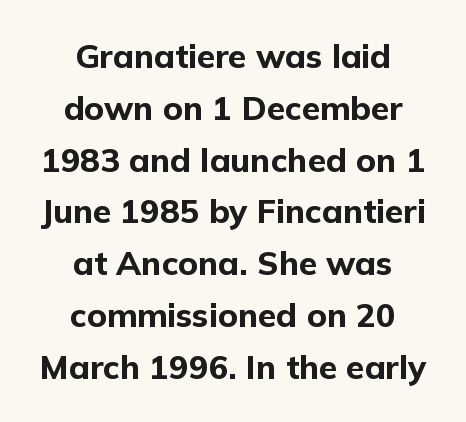
Q: Is the text bold? A: Yes.
Q: Is the text italic (slanted)? A: No, it is upright.
Q: Is the typeface a serif or a sans-serif typeface? A: Sans-serif.
Q: Is the text underlined? A: No.
Q: How is the paragraph aligned? A: Centered.
Q: Is the spacing between letters normal or unusually wide? A: Normal.
Q: Is the spacing between lines tight, normal or loose? A: Normal.
Q: Width (condensed, normal, or wide)? A: Normal.
Q: Stroke contrast? A: Low.
Q: x-height? A: Medium.
Q: Monospaced? A: No.
